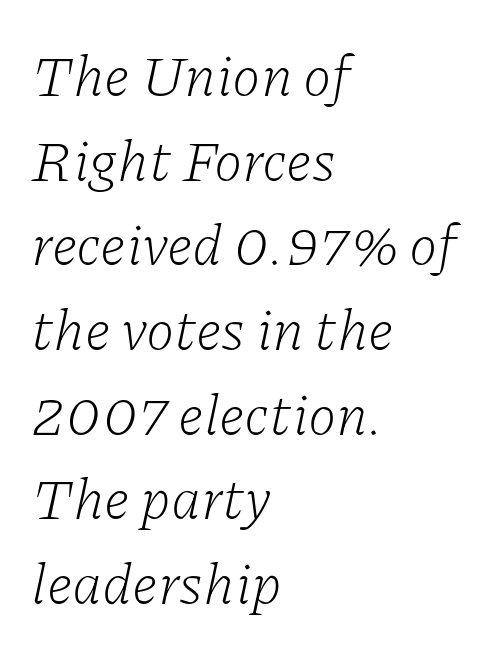
Q: Is the text bold? A: No.
Q: Is the text italic (slanted)? A: Yes, it leans right by about 11 degrees.
Q: Is the typeface a serif or a sans-serif typeface? A: Serif.
Q: Is the text underlined? A: No.
Q: How is the paragraph aligned? A: Left-aligned.
Q: Is the spacing between letters normal or unusually wide? A: Normal.
Q: Is the spacing between lines tight, normal or loose? A: Normal.
Q: Width (condensed, normal, or wide)? A: Normal.
Q: Stroke contrast? A: Low.
Q: x-height? A: Medium.
Q: Monospaced? A: No.
